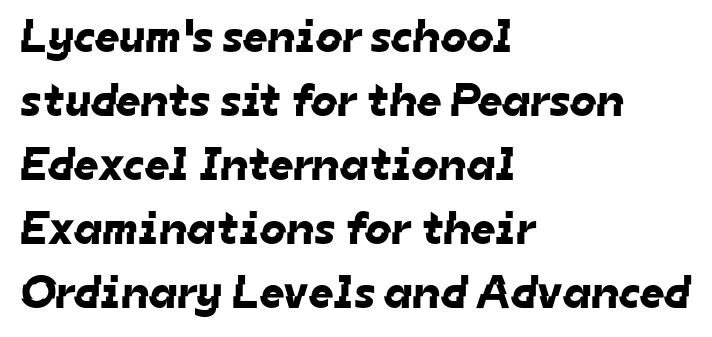
The passage shown is typed in a proportional face where columns would drift. Are there feet on the stems? There aren't — it's a sans. Spacing between characters is what you'd get straight out of the box. The passage shown is not underscored anywhere. The rendering anchors every line to the left-hand side.
